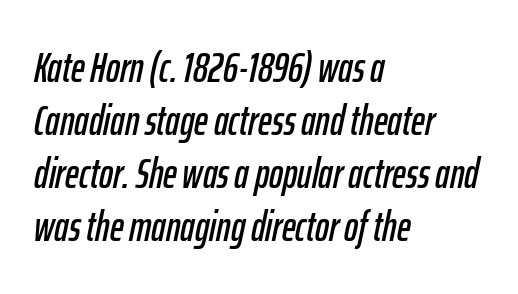
Words appear dense and cohesive because spacing is normal. Quick note: interline space is typical. The whole block is typeset with a tilt. These lines are rendered in a variable-pitch font. Layout note: lines flush left. This rendering features lettering with no underline.
